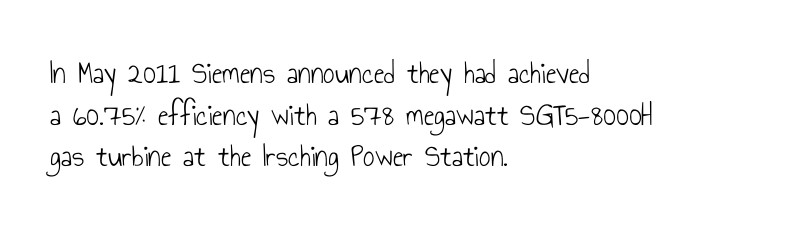
Style check: upright. Note the varied advance widths — an 'i' is clearly narrower than an 'm'. These glyphs show unthickened strokes, regular width or finer. What's the leading like? Ordinary, nothing unusual. In CSS terms this would be text-align: left. Bare-footed words on every line.
